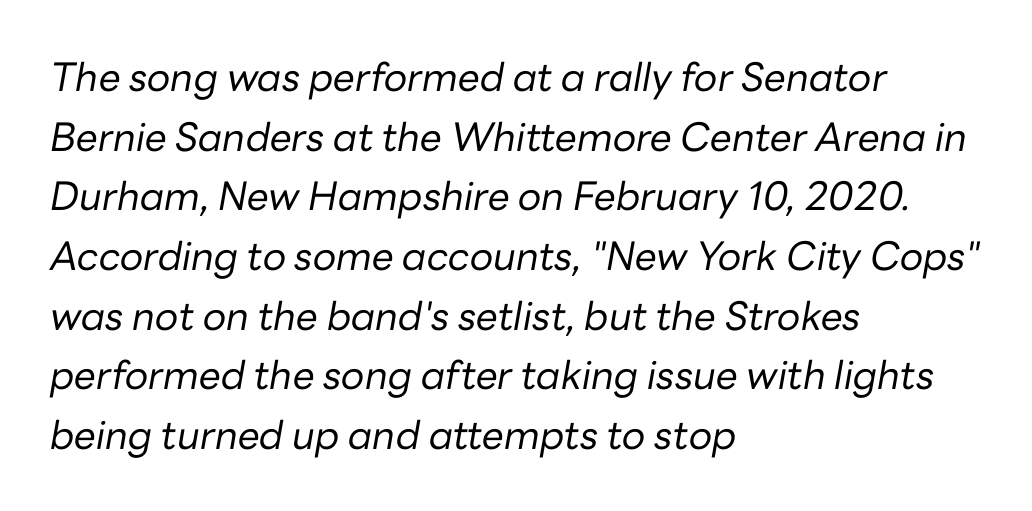
These lines are rendered in a variable-pitch font. Leftover space on each line is placed entirely after the last word. The typesetting does not lean heavy: it is not bold. The passage shown has conventional tracking throughout. Honestly, the row spacing looks completely unremarkable. Has an underline been added? It has not.
